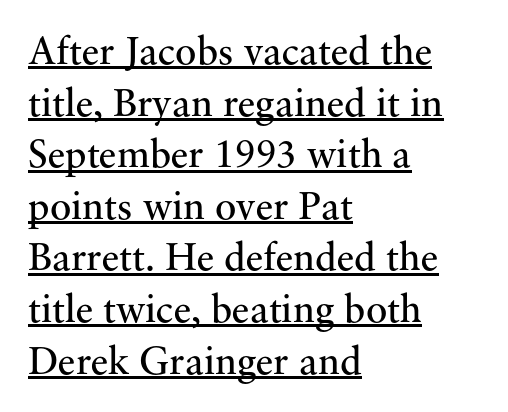
Every row of glyphs begins at an identical x-position on the left. Each letter keeps its own natural width here, so spacing adapts to shape. The lettering holds an erect, upright posture throughout. This is underlined copy, the kind a proofreader might mark for attention. Unbolded letterforms with no extra heft.
